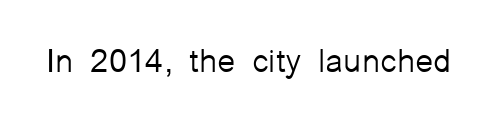
The image shows 33 px light sans-serif type, upright; set normal letter spacing, not underlined; low stroke contrast and a medium x-height.
